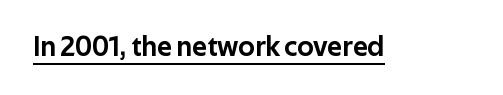
The image shows 28 px sans-serif type, upright; set normal letter spacing, underlined; low stroke contrast and a medium x-height.
